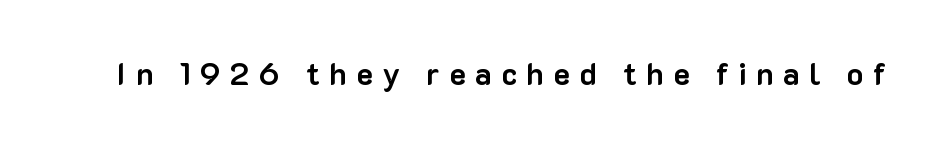
Q: Is the text bold? A: Yes.
Q: Is the text italic (slanted)? A: No, it is upright.
Q: Is the typeface a serif or a sans-serif typeface? A: Sans-serif.
Q: Is the text underlined? A: No.
Q: Is the spacing between letters normal or unusually wide? A: Unusually wide.
Q: Width (condensed, normal, or wide)? A: Normal.
Q: Stroke contrast? A: Low.
Q: x-height? A: Medium.
Q: Monospaced? A: No.
